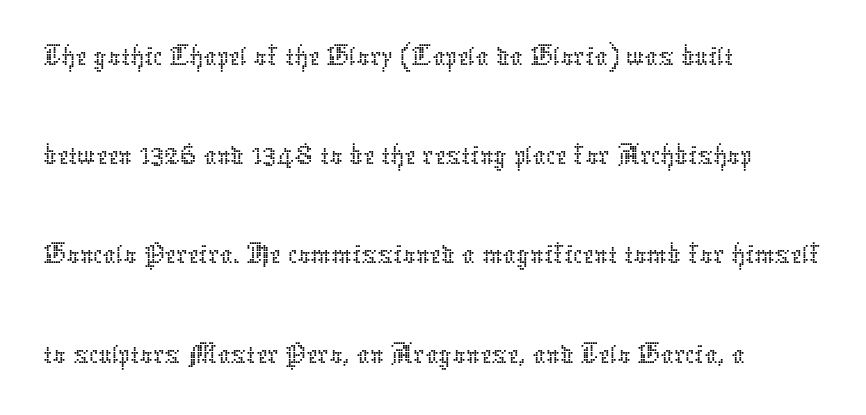
Each line starts at the same left margin while the right side varies. Think of a printed novel: that variable character pitch is what you see here. Descenders are the only things crossing below the line. Leading matches the norm, producing a regular column. Stems here are at most as thick as an everyday book face. The line texture is even and compact thanks to regular tracking.
